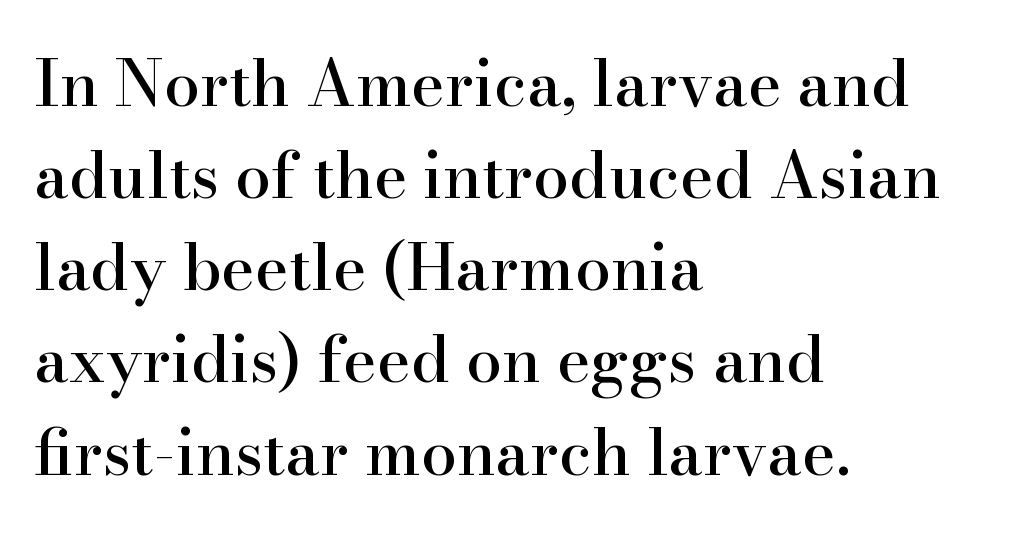
Q: Is the text italic (slanted)? A: No, it is upright.
Q: Is the typeface a serif or a sans-serif typeface? A: Serif.
Q: Is the text underlined? A: No.
Q: How is the paragraph aligned? A: Left-aligned.
Q: Is the spacing between letters normal or unusually wide? A: Normal.
Q: Is the spacing between lines tight, normal or loose? A: Normal.
Q: Width (condensed, normal, or wide)? A: Normal.
Q: Stroke contrast? A: High.
Q: x-height? A: Small.
Q: Monospaced? A: No.
